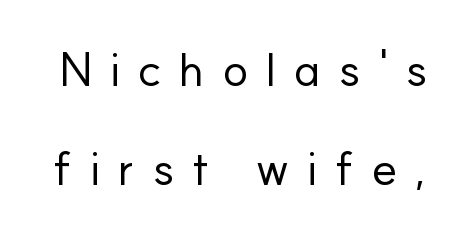
The image shows 48 px regular-weight sans-serif type, upright; set loose line spacing (2.06x), unusually wide letter spacing (+0.36 em), not underlined; low stroke contrast and a small x-height.
